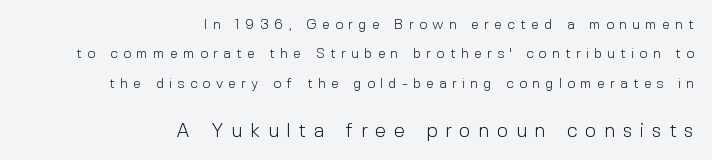
Q: Is the text bold? A: No.
Q: Is the text italic (slanted)? A: No, it is upright.
Q: Is the text underlined? A: No.
Q: How is the paragraph aligned? A: Right-aligned.
Q: Is the spacing between letters normal or unusually wide? A: Unusually wide.
Q: Is the spacing between lines tight, normal or loose? A: Loose.
Q: Which block of text is set in a larger size, the first (top) or the second (bottom)? A: The second (bottom) one.
